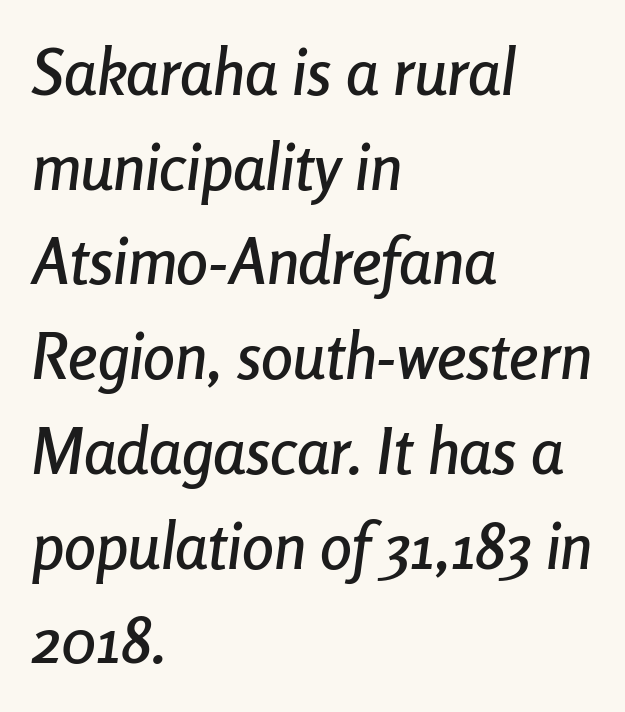
Default kerning and tracking; the words read as compact shapes. Leftover space on each line is placed entirely after the last word. In terms of leading, this rendering sits right in the middle. Varying glyph widths throughout — classic text-font behaviour. Posture: slanted.
